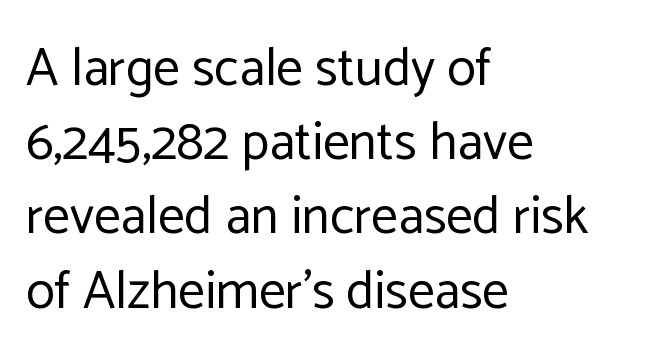
The image shows 53 px regular-weight sans-serif type, upright; set left-aligned, normal line spacing (1.4x), normal letter spacing, not underlined; low stroke contrast and a medium x-height.
